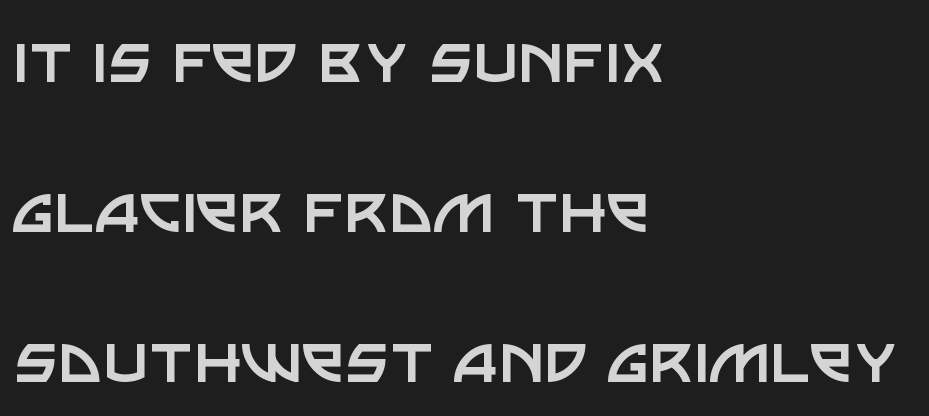
Q: Is the text bold? A: No.
Q: Is the text italic (slanted)? A: No, it is upright.
Q: Is the typeface a serif or a sans-serif typeface? A: Sans-serif.
Q: Is the text underlined? A: No.
Q: How is the paragraph aligned? A: Left-aligned.
Q: Is the spacing between letters normal or unusually wide? A: Normal.
Q: Is the spacing between lines tight, normal or loose? A: Loose.
Q: Width (condensed, normal, or wide)? A: Normal.
Q: Stroke contrast? A: Low.
Q: x-height? A: Large.
Q: Monospaced? A: No.
